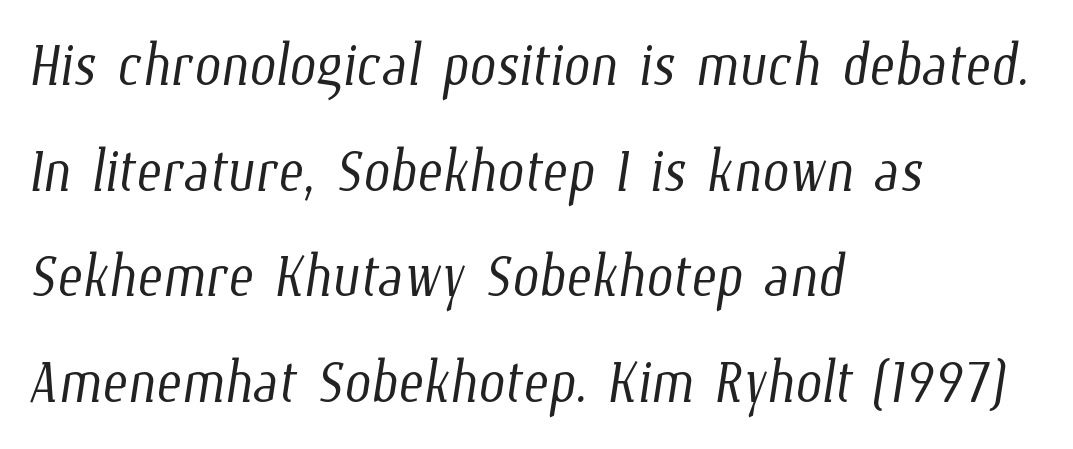
Q: Is the text bold? A: No.
Q: Is the text underlined? A: No.
Q: How is the paragraph aligned? A: Left-aligned.
Q: Is the spacing between letters normal or unusually wide? A: Normal.
Q: Is the spacing between lines tight, normal or loose? A: Normal.
Q: Width (condensed, normal, or wide)? A: Condensed.
Q: Stroke contrast? A: Low.
Q: x-height? A: Medium.
Q: Monospaced? A: No.
